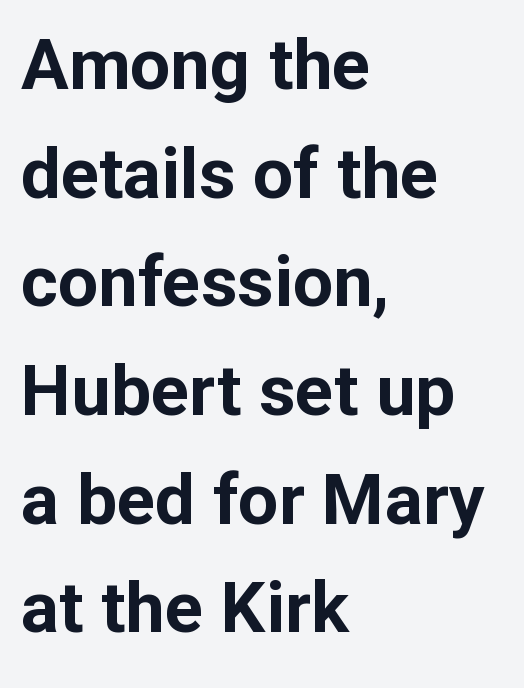
{"serif": "no", "italic": "no", "bold": "yes", "weight": "bold", "width": "normal", "stroke_contrast": "low", "x_height": "medium", "monospaced": "no", "underline": "no", "align": "left", "line_spacing": "normal", "line_spacing_ratio": 1.53, "letter_spacing": "normal", "letter_spacing_em": 0.0, "glyph_px": 71}
